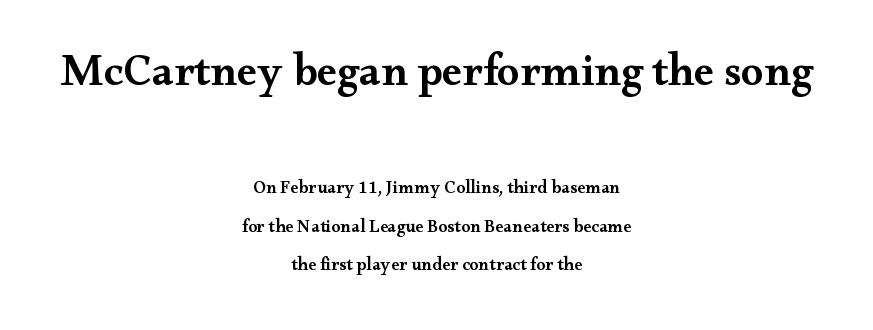
Q: Is the text bold? A: Semi-bold.
Q: Is the text italic (slanted)? A: No, it is upright.
Q: Is the typeface a serif or a sans-serif typeface? A: Serif.
Q: Is the text underlined? A: No.
Q: How is the paragraph aligned? A: Centered.
Q: Is the spacing between letters normal or unusually wide? A: Normal.
Q: Is the spacing between lines tight, normal or loose? A: Loose.
Q: Which block of text is set in a larger size, the first (top) or the second (bottom)? A: The first (top) one.
Q: Width (condensed, normal, or wide)? A: Wide.
Q: Stroke contrast? A: Medium.
Q: x-height? A: Small.
Q: Monospaced? A: No.
